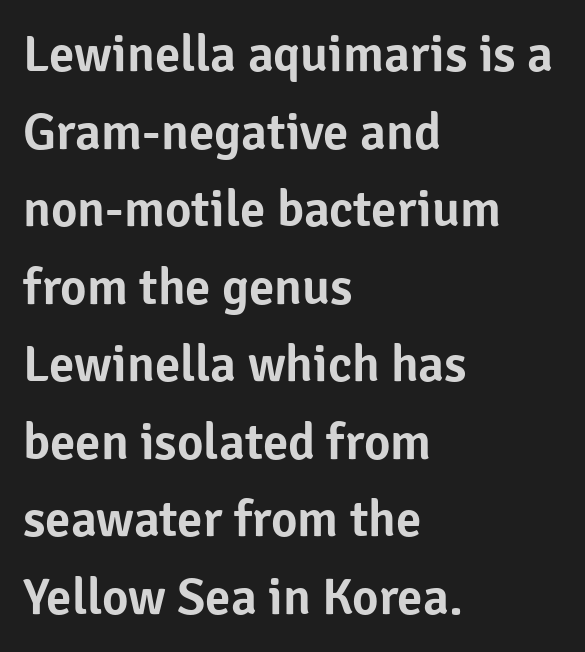
The image shows 51 px sans-serif type, upright; set left-aligned, normal line spacing (1.52x), normal letter spacing, not underlined; low stroke contrast and a medium x-height.
